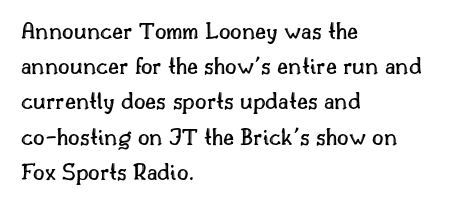
Posture: straight, roman, zero tilt. This rendering uses left alignment, leaving the right contour irregular. This sample keeps an unexceptional amount of space between lines. Bare-footed words on every line.
